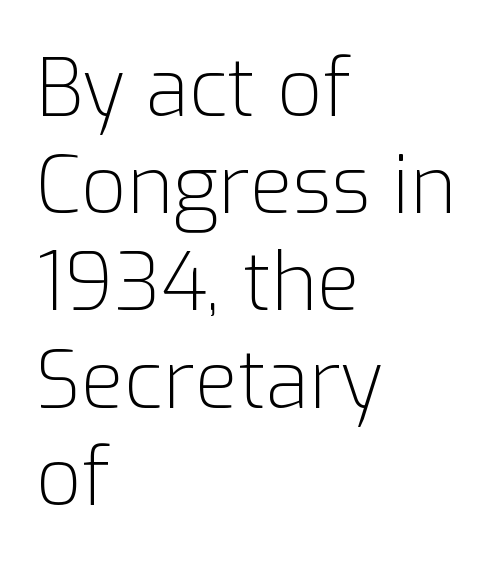
Left-aligned paragraph, ragged on the right. Nope, no serifs anywhere on these letters. The glyphs are unaccompanied by any horizontal stroke below them. Ascenders rise straight up at ninety degrees. Honestly, the letter spacing is just normal — you wouldn't notice it. The letters advance in unequal steps, a hallmark of proportional type.
